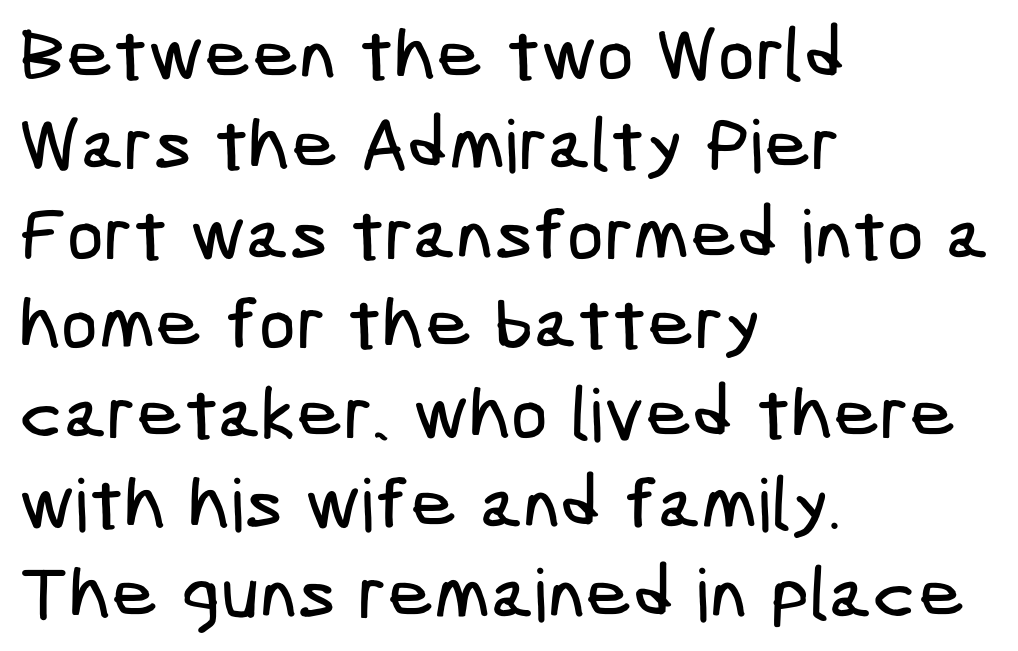
{"serif": "no", "width": "condensed", "stroke_contrast": "low", "x_height": "medium", "underline": "no", "align": "left", "line_spacing_ratio": 1.23, "letter_spacing": "normal", "letter_spacing_em": 0.0, "glyph_px": 73}
